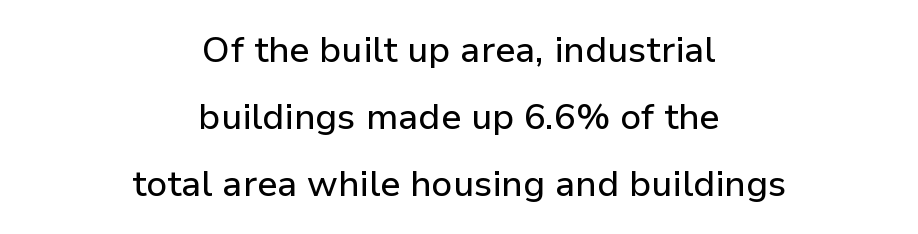
The image shows 36 px sans-serif type, upright; set centered, line spacing 1.86x, normal letter spacing, not underlined; low stroke contrast and a medium x-height.
